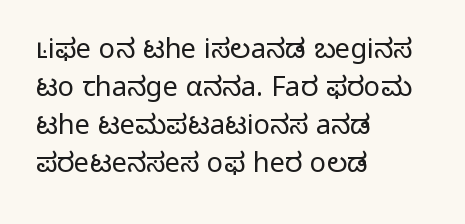
Q: Is the text bold? A: No.
Q: Is the text italic (slanted)? A: No, it is upright.
Q: Is the text underlined? A: No.
Q: How is the paragraph aligned? A: Left-aligned.
Q: Is the spacing between letters normal or unusually wide? A: Normal.
Q: Is the spacing between lines tight, normal or loose? A: Normal.
